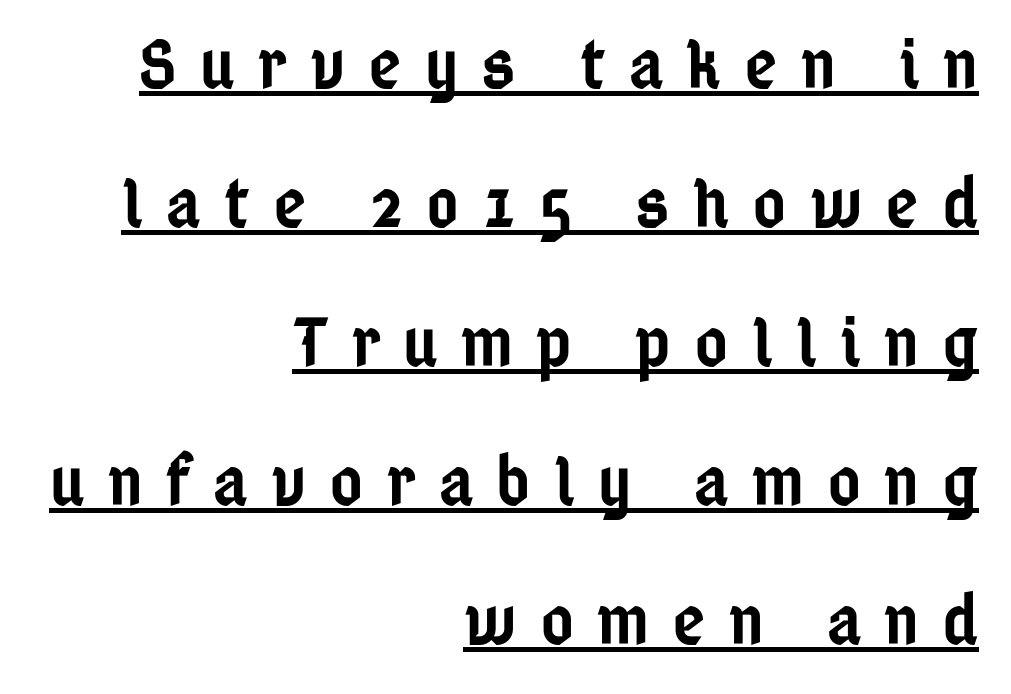
Q: Is the text bold? A: Semi-bold.
Q: Is the text italic (slanted)? A: No, it is upright.
Q: Is the typeface a serif or a sans-serif typeface? A: Sans-serif.
Q: Is the text underlined? A: Yes.
Q: How is the paragraph aligned? A: Right-aligned.
Q: Is the spacing between letters normal or unusually wide? A: Unusually wide.
Q: Is the spacing between lines tight, normal or loose? A: Loose.
Q: Width (condensed, normal, or wide)? A: Condensed.
Q: Stroke contrast? A: Low.
Q: x-height? A: Medium.
Q: Monospaced? A: No.
